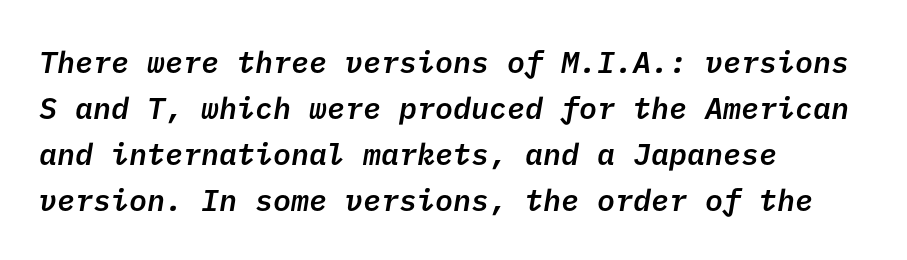
The rendering keeps characters at their native spacing. A fair bit of extra ink — the face is semibold, not bold. Classification — sans serif. Rows of type keep a routine distance in the vertical direction.
